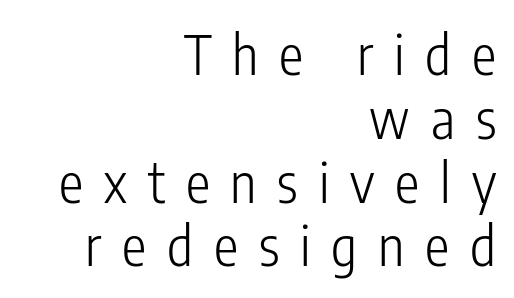
Posture: upright roman. The face used here is proportionally spaced, like ordinary book or web type. Words appear elongated and porous because spacing is wide. Stems and bowls with no extra thickness — not bold. Serif or sans? Sans — the stroke terminals are bare. Underlining? Definitely not there.
